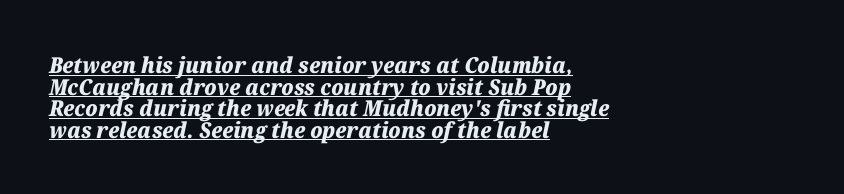
The image shows 22 px bold type, italic (leaning right); set left-aligned, tight line spacing (0.98x), normal letter spacing, underlined.
